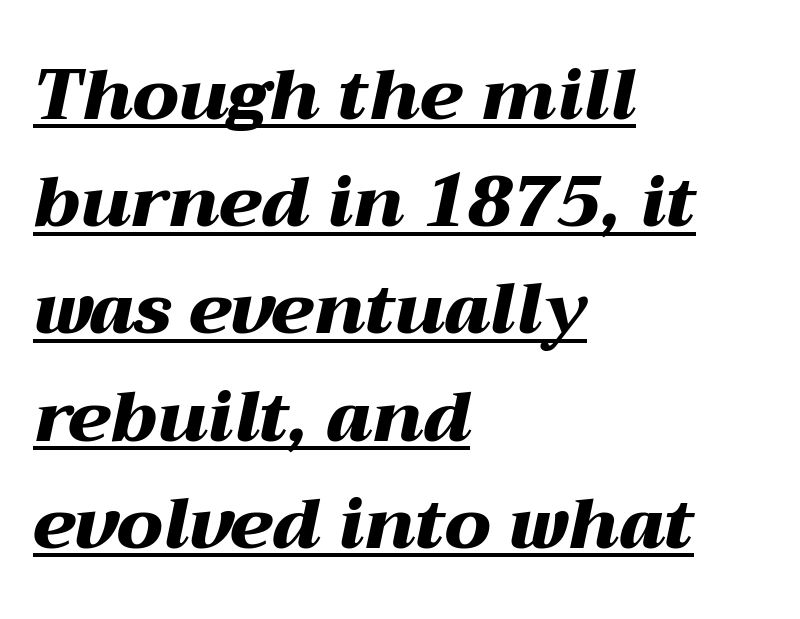
{"italic": "yes", "lean": "right", "slant_degrees": 12, "bold": "yes", "weight": "heavy", "width": "wide", "stroke_contrast": "medium", "x_height": "medium", "monospaced": "no", "underline": "yes", "align": "left", "line_spacing": "normal", "line_spacing_ratio": 1.51, "letter_spacing": "normal", "letter_spacing_em": 0.0, "glyph_px": 71}
